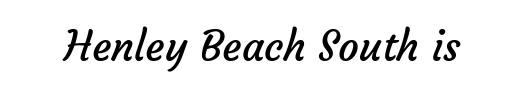
Has an underline been added? It has not. Is this a sans? Yes — the strokes have no serifs. You could not count columns in this text — the font is proportionally spaced. How are the letters spaced? Ordinarily, with no added tracking.
